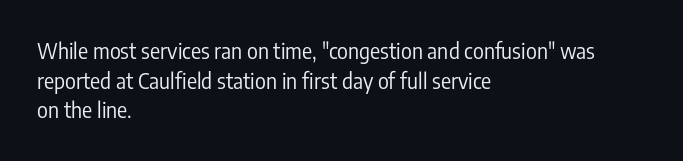
Quick note: underline off. Do the letters lean? They stand straight. The text block is weighted toward the left margin, trailing off unevenly rightward. This rendering leaves character spacing at its baseline value. Vertical spacing — default.
